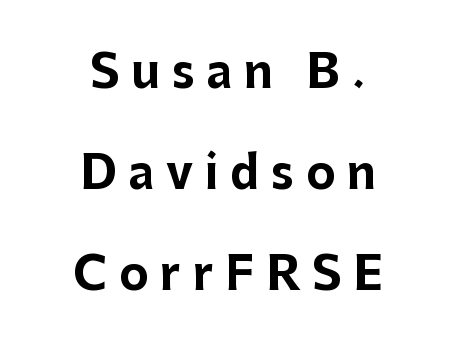
The image shows 45 px bold sans-serif type, upright; set centered, loose line spacing (2.25x), unusually wide letter spacing (+0.26 em), not underlined; low stroke contrast and a medium x-height.
